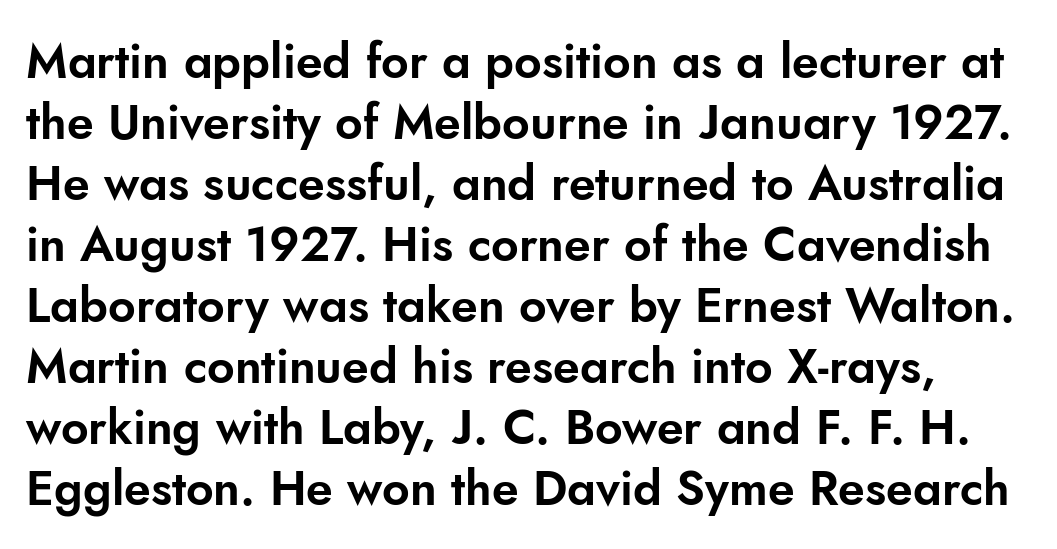
{"serif": "no", "italic": "no", "width": "normal", "stroke_contrast": "low", "x_height": "small", "monospaced": "no", "underline": "no", "line_spacing": "normal", "line_spacing_ratio": 1.27, "letter_spacing": "normal", "letter_spacing_em": 0.0, "glyph_px": 48}
